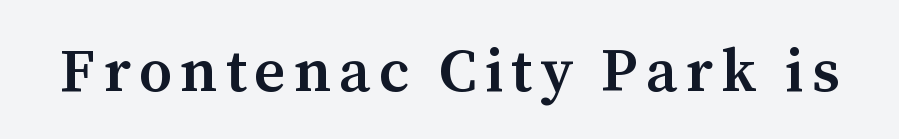
Do the characters align in a grid? No, the font is proportional. Serifs: yes, visible at the terminals of the letterforms. These lines carry some extra weight — a demibold, not a full bold. Bare-footed words on every line.
